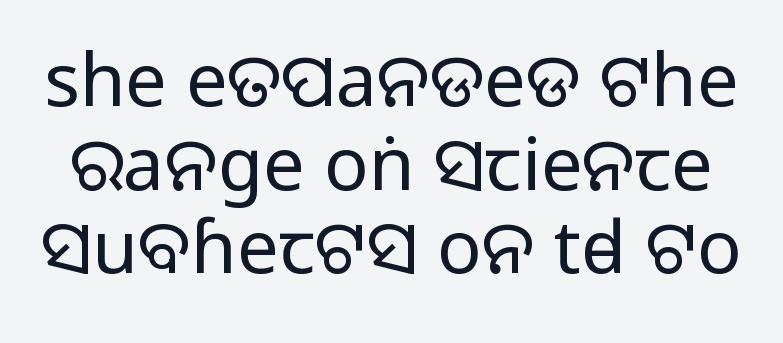
Quick note: interline space is minimal. The letters advance in unequal steps, a hallmark of proportional type. Posture: vertical. Are there feet on the stems? There aren't — it's a sans. The typesetting does not lean heavy: it is not bold. Underline: absent.
